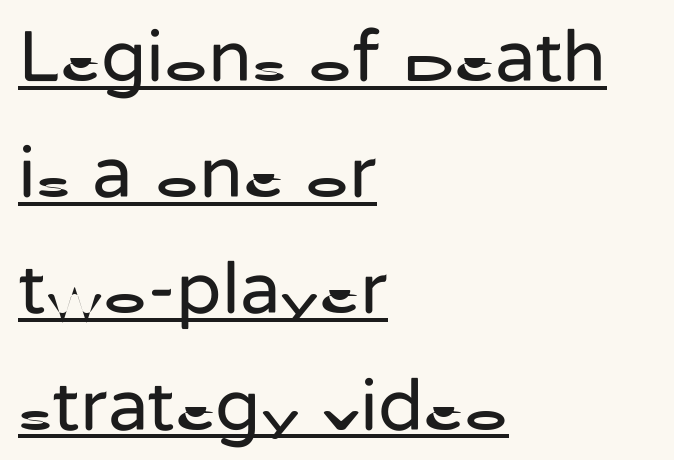
Is there an underline? Yes — a line sits under the letters. The face used here is proportionally spaced, like ordinary book or web type. Visually the block forms a straight wall on the left and a jagged coastline on the right. Normally led — the rows are evenly, conventionally spaced.
